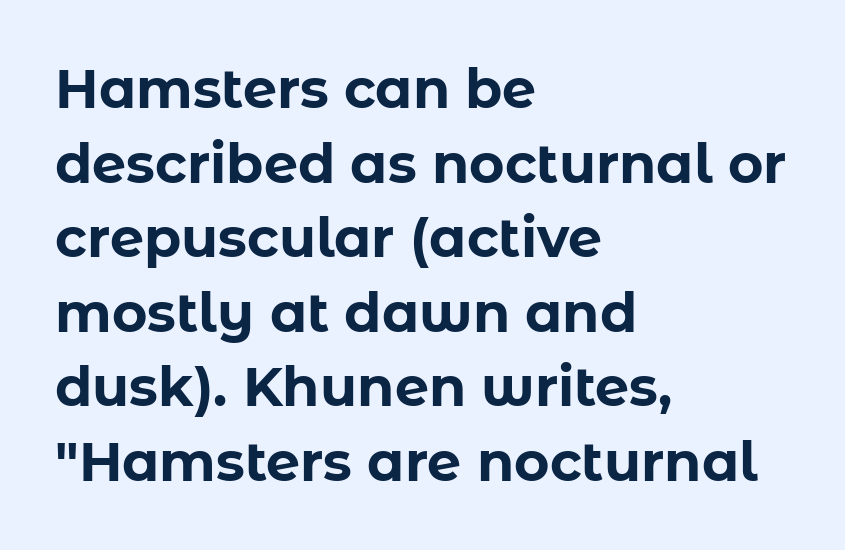
{"serif": "no", "italic": "no", "bold": "yes", "weight": "bold", "width": "normal", "stroke_contrast": "low", "x_height": "medium", "monospaced": "no", "underline": "no", "align": "left", "line_spacing": "normal", "line_spacing_ratio": 1.38, "letter_spacing": "normal", "letter_spacing_em": 0.0, "glyph_px": 54}
